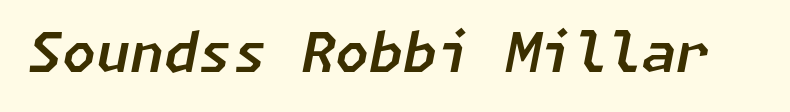
Compared with typical body copy, the letter spacing here is the same. There's an unmistakable incline to the writing here. Glance below the letters and you will spot only blank space.
